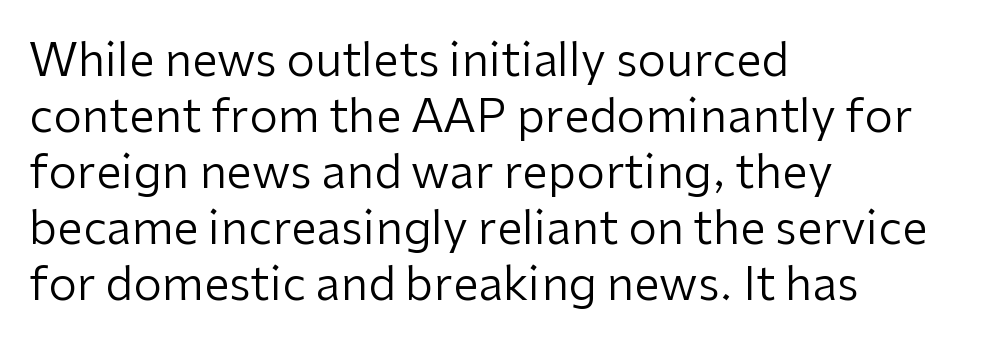
{"serif": "no", "italic": "no", "bold": "no", "weight": "regular", "width": "normal", "stroke_contrast": "low", "x_height": "medium", "monospaced": "no", "underline": "no", "align": "left", "line_spacing_ratio": 1.22, "letter_spacing": "normal", "letter_spacing_em": 0.0, "glyph_px": 46}
